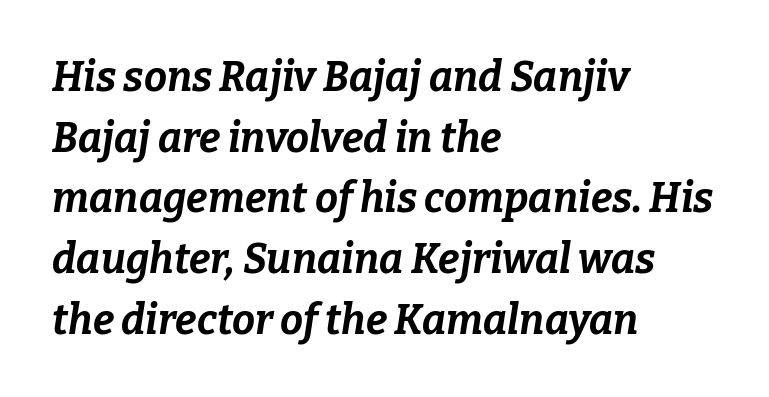
The image shows 41 px bold type, italic (leaning right); set left-aligned, normal line spacing (1.48x), normal letter spacing, not underlined; low stroke contrast and a medium x-height.
